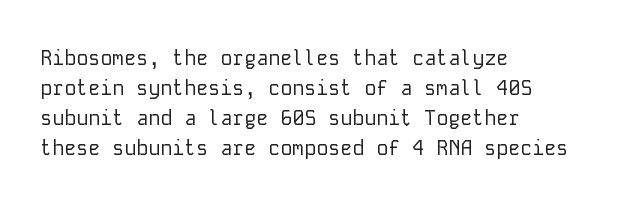
The image shows 20 px text type, upright; set left-aligned, normal line spacing (1.5x), normal letter spacing, not underlined.
